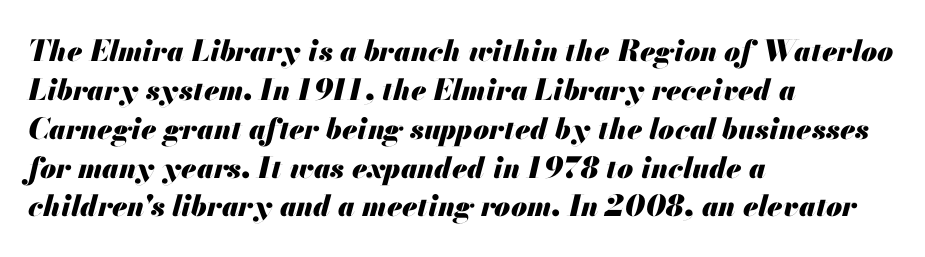
Has an underline been added? It has not. The lettering tilts uniformly, giving the passage an italic look. These lines are set flush left with a ragged right edge. Look at the tracking — it's just the regular setting, nothing added. Typesetter's note: full bold, strokes at maximum text heaviness.
